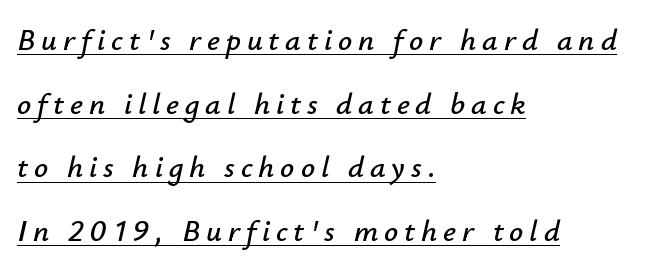
The passage is arranged the way most books set body copy — flush left. The rendering uses natural spacing where letterforms have individual widths. This sample trades compactness for vertical openness between lines. What decoration does the sample have? An underline.
